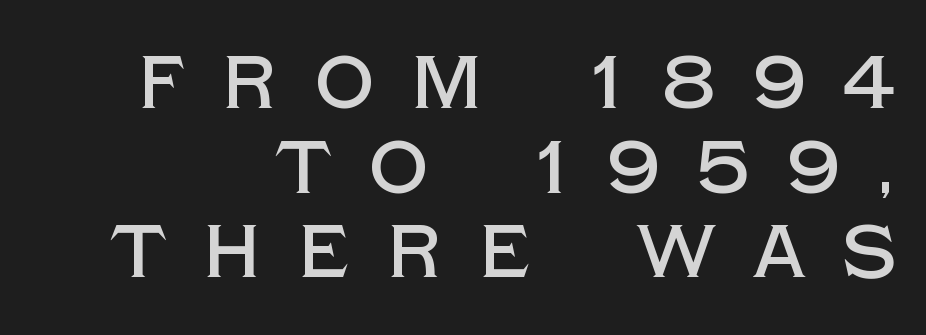
You can tell it's not italic because the verticals are truly vertical. Typeset ragged left — the right edge is the straight one. In terms of leading, this rendering errs on the cramped side. Classification — sans serif. Character widths vary here, with narrow letters taking less room than wide ones.
